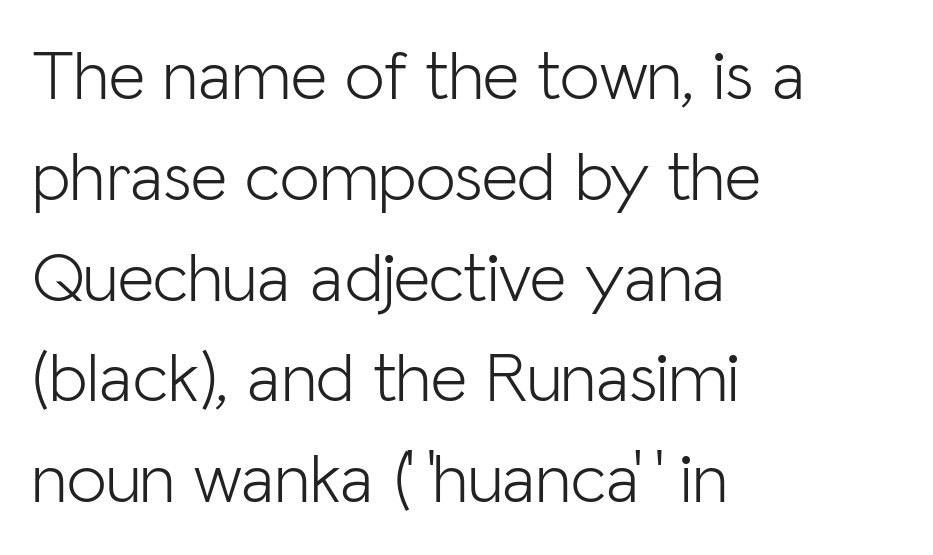
The image shows 71 px light sans-serif type, upright; set left-aligned, normal line spacing (1.42x), normal letter spacing, not underlined; low stroke contrast and a medium x-height.
